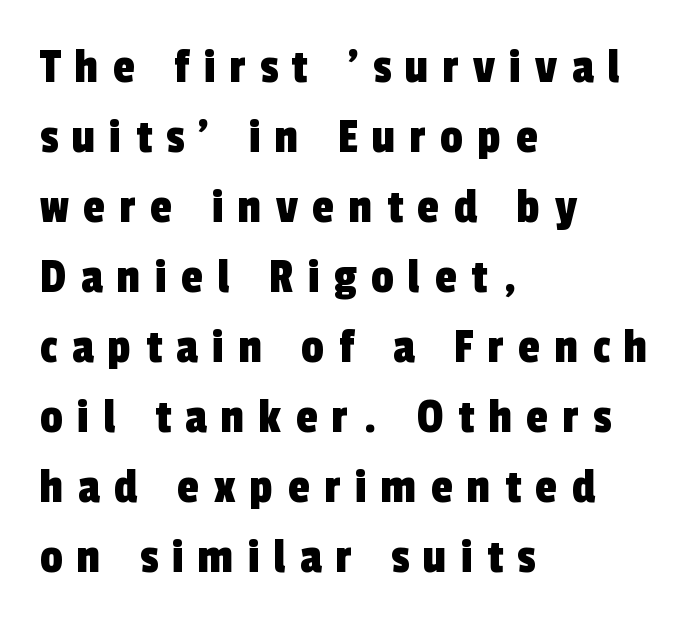
The words here are not underlined. Short and long lines alike share a common starting point at left. The typeface chosen for these lines omits serifs. The block of text has a typical density, with ordinary space between rows. Each letter keeps its own natural width here, so spacing adapts to shape.
